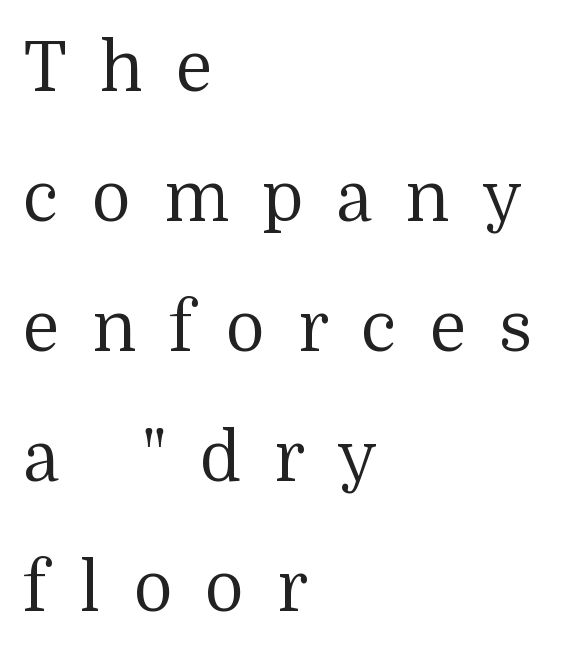
{"serif": "yes", "italic": "no", "bold": "no", "weight": "regular", "width": "normal", "stroke_contrast": "medium", "x_height": "medium", "monospaced": "no", "underline": "no", "align": "left", "line_spacing": "loose", "line_spacing_ratio": 1.91, "letter_spacing": "wide", "letter_spacing_em": 0.48, "glyph_px": 68}
